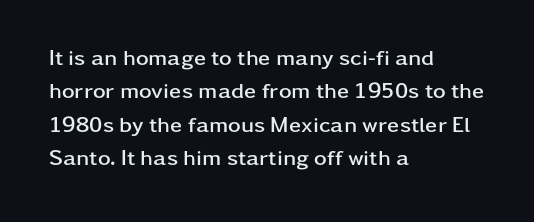
The image shows 22 px bold type, upright; set left-aligned, normal line spacing (1.52x), normal letter spacing, not underlined.
